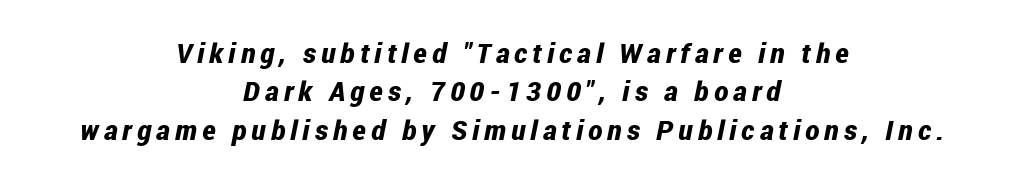
The image shows 27 px bold type, italic (leaning right); set centered, normal line spacing (1.42x), not underlined.
